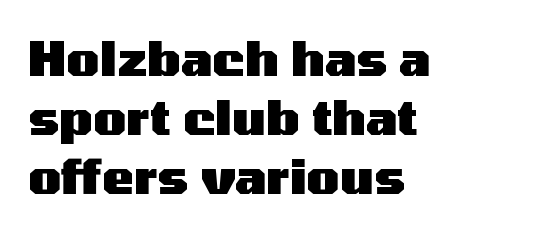
Serifs: no, the terminals of the letterforms are clean. Does the weight exceed regular? Yes, all the way to bold. Nobody touched the tracking dial on this one. Is this a fixed-width face? No — the glyphs have proportional, varying widths.
